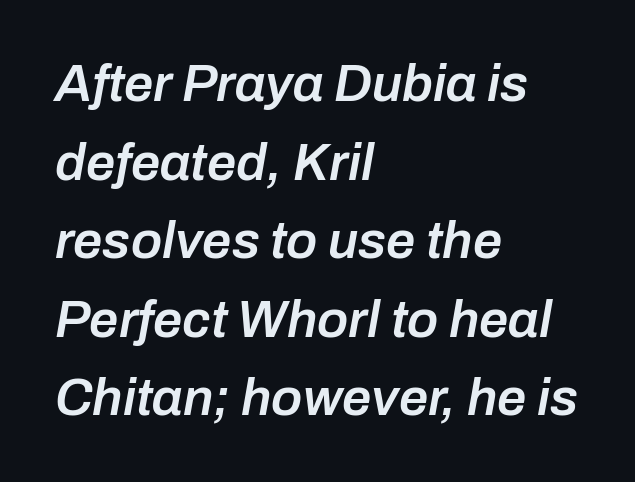
Q: Is the text bold? A: Semi-bold.
Q: Is the text italic (slanted)? A: Yes, it leans right by about 10 degrees.
Q: Is the text underlined? A: No.
Q: How is the paragraph aligned? A: Left-aligned.
Q: Is the spacing between letters normal or unusually wide? A: Normal.
Q: Is the spacing between lines tight, normal or loose? A: Normal.
Q: Width (condensed, normal, or wide)? A: Normal.
Q: Stroke contrast? A: Low.
Q: x-height? A: Medium.
Q: Monospaced? A: No.
